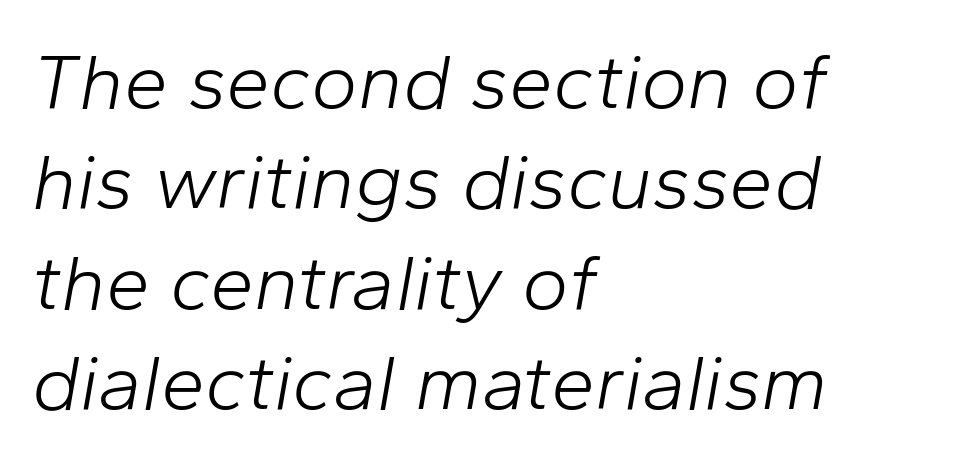
{"italic": "yes", "lean": "right", "slant_degrees": 10, "bold": "no", "weight": "light", "width": "normal", "stroke_contrast": "low", "x_height": "medium", "monospaced": "no", "underline": "no", "align": "left", "line_spacing": "normal", "line_spacing_ratio": 1.27, "letter_spacing": "normal", "letter_spacing_em": 0.0, "glyph_px": 79}
